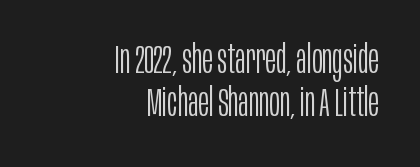
Serifs: no, the terminals of the letterforms are clean. The specimen reads as upright at a glance. Note the varied advance widths — an 'i' is clearly narrower than an 'm'. Honestly, the rows look squashed on top of each other. Stems here are at most as thick as an everyday book face. The specimen omits any rule beneath the text block's lines.
